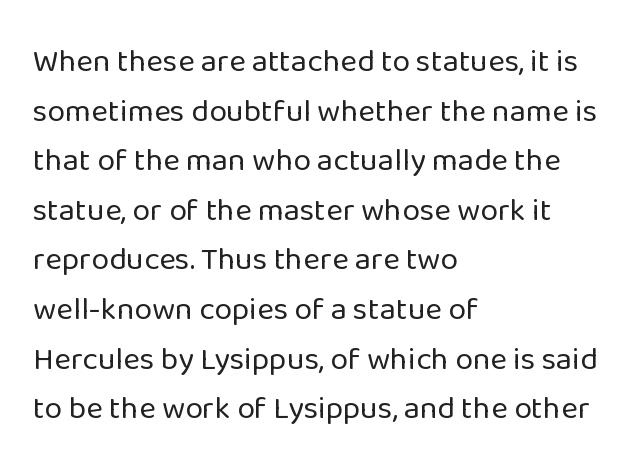
Q: Is the text bold? A: No.
Q: Is the text italic (slanted)? A: No, it is upright.
Q: Is the typeface a serif or a sans-serif typeface? A: Sans-serif.
Q: Is the text underlined? A: No.
Q: How is the paragraph aligned? A: Left-aligned.
Q: Is the spacing between letters normal or unusually wide? A: Normal.
Q: Is the spacing between lines tight, normal or loose? A: Normal.
Q: Width (condensed, normal, or wide)? A: Normal.
Q: Stroke contrast? A: Low.
Q: x-height? A: Medium.
Q: Monospaced? A: No.
